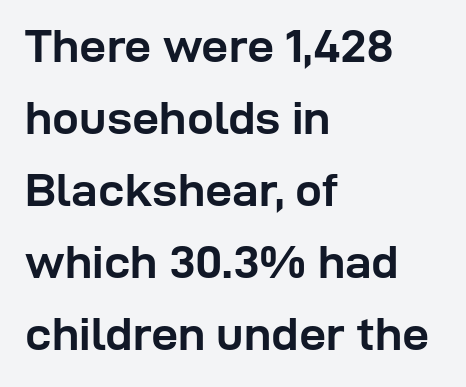
Q: Is the text bold? A: Yes.
Q: Is the text italic (slanted)? A: No, it is upright.
Q: Is the typeface a serif or a sans-serif typeface? A: Sans-serif.
Q: Is the text underlined? A: No.
Q: How is the paragraph aligned? A: Left-aligned.
Q: Is the spacing between letters normal or unusually wide? A: Normal.
Q: Is the spacing between lines tight, normal or loose? A: Normal.
Q: Width (condensed, normal, or wide)? A: Normal.
Q: Stroke contrast? A: Low.
Q: x-height? A: Medium.
Q: Monospaced? A: No.
